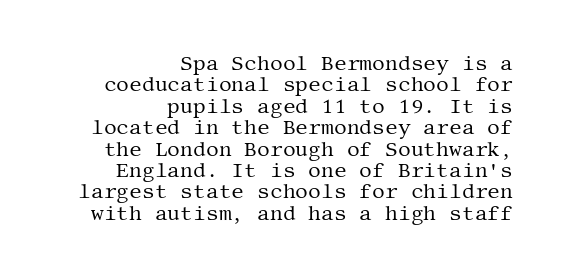
{"italic": "no", "bold": "no", "underline": "no", "align": "right", "line_spacing": "tight", "line_spacing_ratio": 1.07, "letter_spacing": "normal", "letter_spacing_em": 0.0, "glyph_px": 20}
